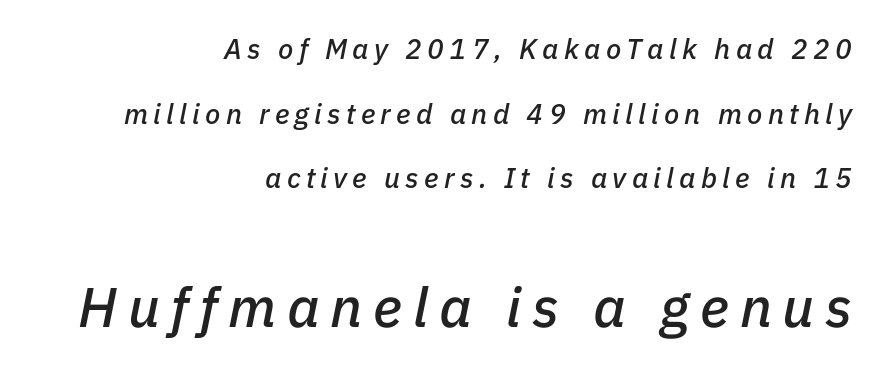
{"italic": "yes", "lean": "right", "slant_degrees": 11, "width": "normal", "stroke_contrast": "low", "x_height": "medium", "monospaced": "no", "underline": "no", "align": "right", "line_spacing": "loose", "line_spacing_ratio": 2.31, "larger_block": "second", "size_ratio": 2.0, "glyph_px": 56}
